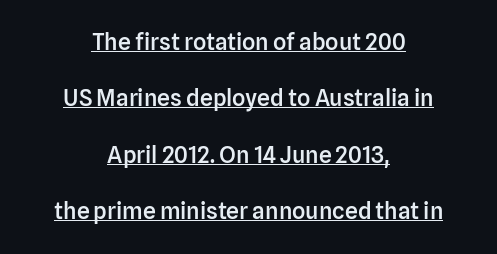
{"italic": "no", "bold": "semi", "underline": "yes", "align": "center", "line_spacing": "loose", "line_spacing_ratio": 2.45, "letter_spacing": "normal", "letter_spacing_em": 0.0, "glyph_px": 23}
